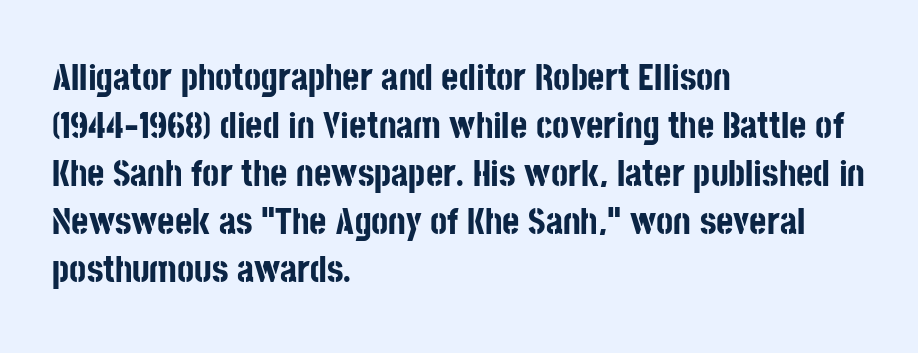
The image shows 37 px bold, condensed sans-serif type, upright; set left-aligned, normal line spacing (1.3x), normal letter spacing, not underlined; low stroke contrast and a large x-height.
